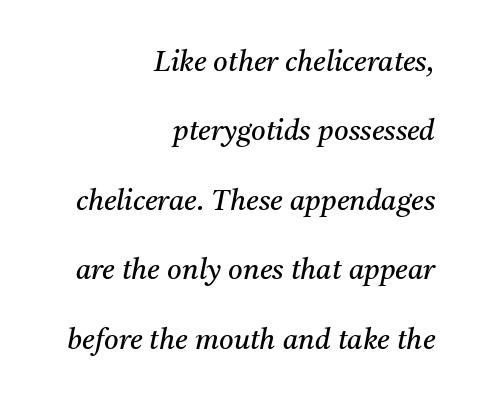
Q: Is the text bold? A: No.
Q: Is the text italic (slanted)? A: Yes, it leans right by about 11 degrees.
Q: Is the typeface a serif or a sans-serif typeface? A: Serif.
Q: Is the text underlined? A: No.
Q: How is the paragraph aligned? A: Right-aligned.
Q: Is the spacing between letters normal or unusually wide? A: Normal.
Q: Is the spacing between lines tight, normal or loose? A: Loose.
Q: Width (condensed, normal, or wide)? A: Normal.
Q: Stroke contrast? A: Medium.
Q: x-height? A: Medium.
Q: Monospaced? A: No.
